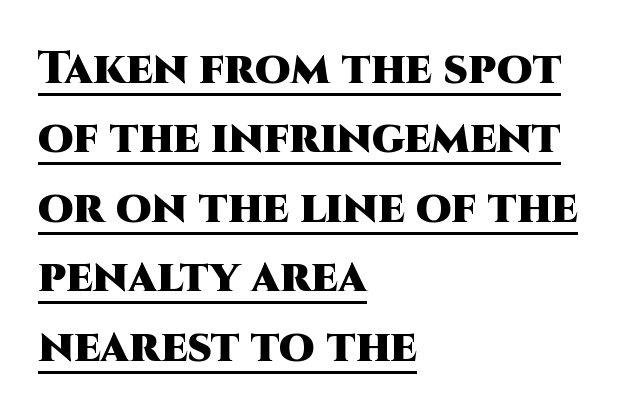
Q: Is the text bold? A: Yes.
Q: Is the text italic (slanted)? A: No, it is upright.
Q: Is the typeface a serif or a sans-serif typeface? A: Sans-serif.
Q: Is the text underlined? A: Yes.
Q: How is the paragraph aligned? A: Left-aligned.
Q: Is the spacing between letters normal or unusually wide? A: Normal.
Q: Is the spacing between lines tight, normal or loose? A: Normal.
Q: Width (condensed, normal, or wide)? A: Normal.
Q: Stroke contrast? A: High.
Q: x-height? A: Large.
Q: Monospaced? A: No.
